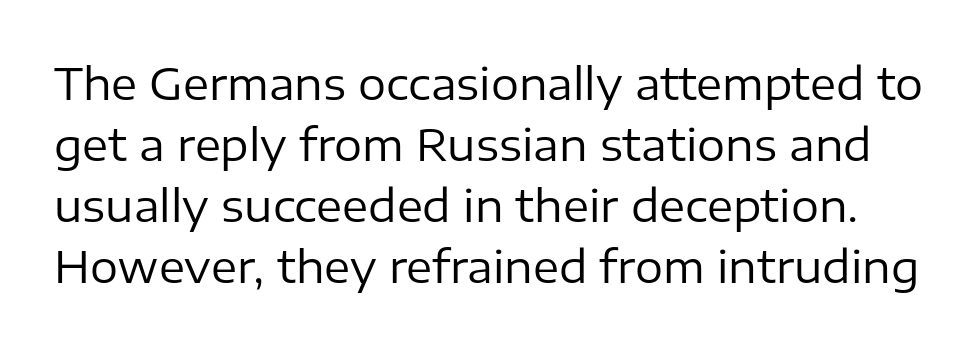
{"serif": "no", "italic": "no", "bold": "no", "weight": "regular", "width": "normal", "stroke_contrast": "low", "x_height": "medium", "monospaced": "no", "underline": "no", "line_spacing": "normal", "line_spacing_ratio": 1.39, "letter_spacing": "normal", "letter_spacing_em": 0.0, "glyph_px": 44}
